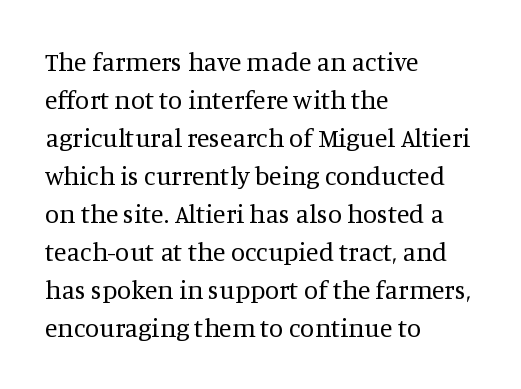
Q: Is the text bold? A: No.
Q: Is the text italic (slanted)? A: No, it is upright.
Q: Is the text underlined? A: No.
Q: How is the paragraph aligned? A: Left-aligned.
Q: Is the spacing between letters normal or unusually wide? A: Normal.
Q: Is the spacing between lines tight, normal or loose? A: Normal.
